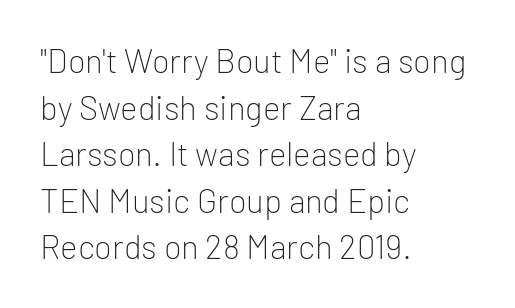
The passage shown is typed in a proportional face where columns would drift. The letters carry no serifs — their stems end cleanly without finishing strokes. Compared with typical paragraphs, the rows here are spaced about the same. The face used here is rendered with its standard letterfit. Bare-footed words on every line. The lettering stays uniformly vertical, giving the passage a roman look.
